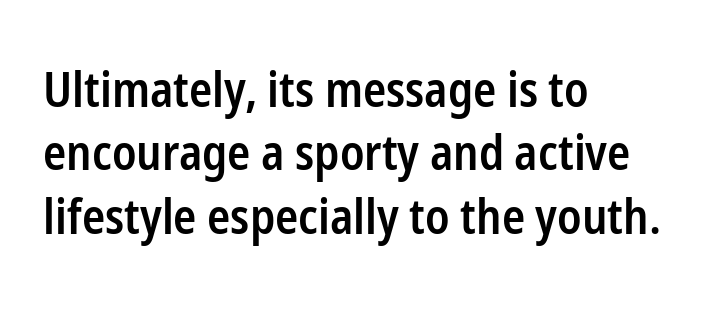
Standard letterfit; no display-style spreading of the glyphs. In terms of letterform style, serifs are entirely absent. Proportional: the letters do not fall into vertical columns. Notice how the stems are strictly vertical — no italics here. Short and long lines alike share a common starting point at left.
